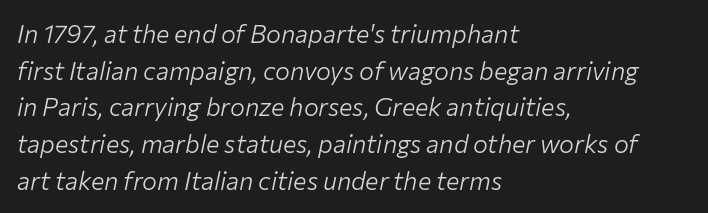
The image shows 25 px text type, italic (leaning right); set left-aligned, normal line spacing (1.47x), normal letter spacing, not underlined.
